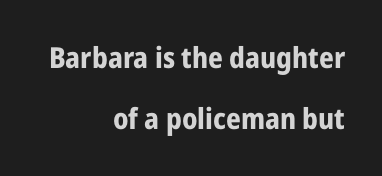
Q: Is the text bold? A: Yes.
Q: Is the text italic (slanted)? A: No, it is upright.
Q: Is the typeface a serif or a sans-serif typeface? A: Sans-serif.
Q: Is the text underlined? A: No.
Q: How is the paragraph aligned? A: Right-aligned.
Q: Is the spacing between letters normal or unusually wide? A: Normal.
Q: Is the spacing between lines tight, normal or loose? A: Loose.
Q: Width (condensed, normal, or wide)? A: Condensed.
Q: Stroke contrast? A: Low.
Q: x-height? A: Medium.
Q: Monospaced? A: No.
